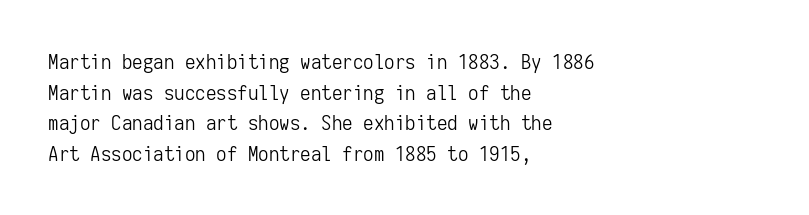
Q: Is the text bold? A: No.
Q: Is the text italic (slanted)? A: No, it is upright.
Q: Is the text underlined? A: No.
Q: How is the paragraph aligned? A: Left-aligned.
Q: Is the spacing between letters normal or unusually wide? A: Normal.
Q: Is the spacing between lines tight, normal or loose? A: Normal.
